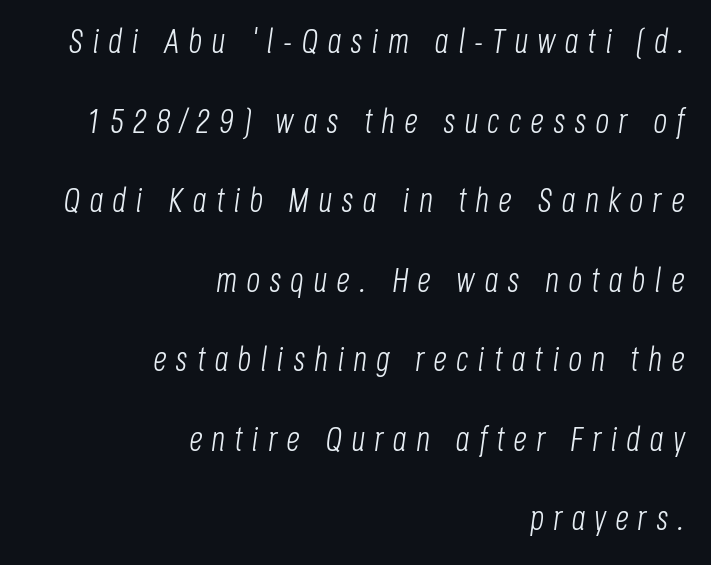
The image shows 34 px light, condensed type, italic (leaning right); set right-aligned, loose line spacing (2.34x), unusually wide letter spacing (+0.27 em), not underlined; low stroke contrast and a large x-height.
